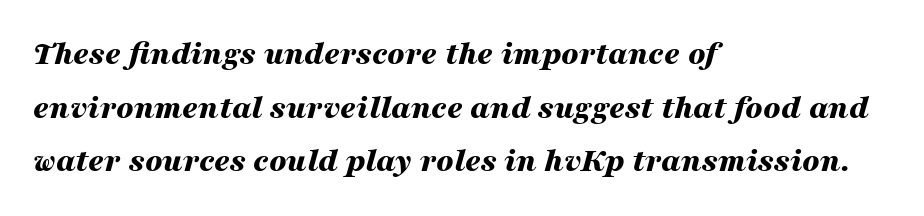
{"italic": "yes", "lean": "right", "slant_degrees": 16, "bold": "yes", "weight": "bold", "width": "wide", "stroke_contrast": "medium", "x_height": "medium", "monospaced": "no", "underline": "no", "align": "left", "line_spacing": "normal", "line_spacing_ratio": 1.58, "letter_spacing": "normal", "letter_spacing_em": 0.0, "glyph_px": 34}
